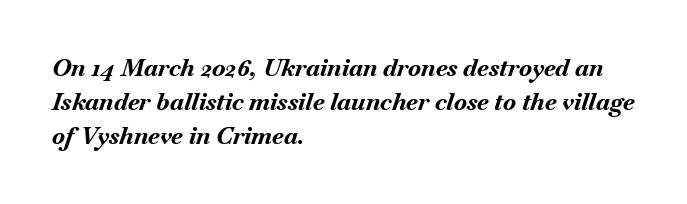
The image shows 24 px bold type, italic (leaning right); set left-aligned, normal line spacing (1.41x), normal letter spacing, not underlined.
